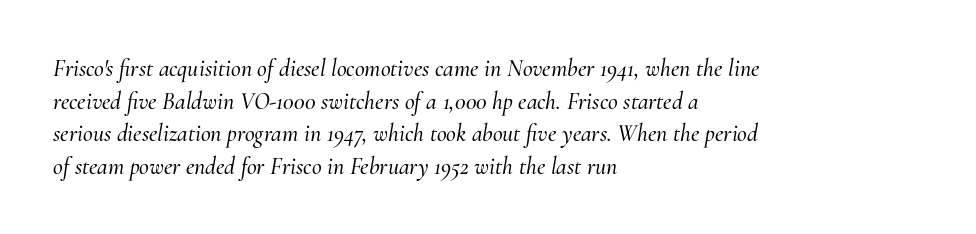
The baseline area is clear. These lines are set flush left with a ragged right edge. Spacing between characters is what you'd get straight out of the box. Evenly set lines give the paragraph a standard silhouette.
